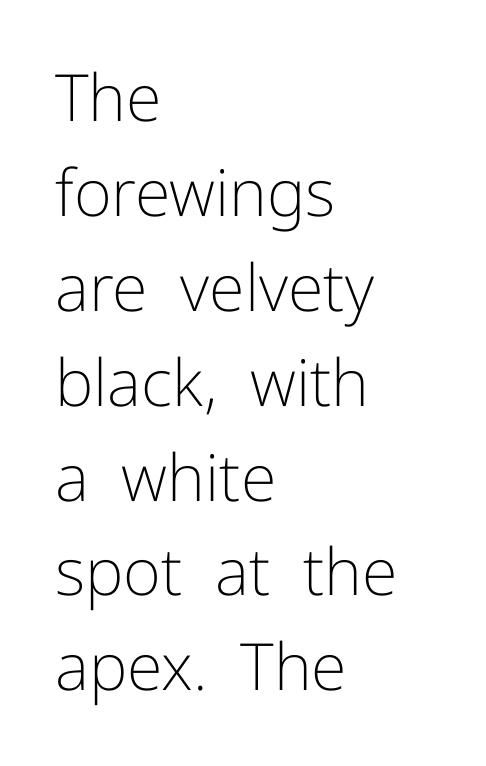
The image shows 65 px light sans-serif type, upright; set left-aligned, normal line spacing (1.46x), normal letter spacing, not underlined; low stroke contrast and a medium x-height.
